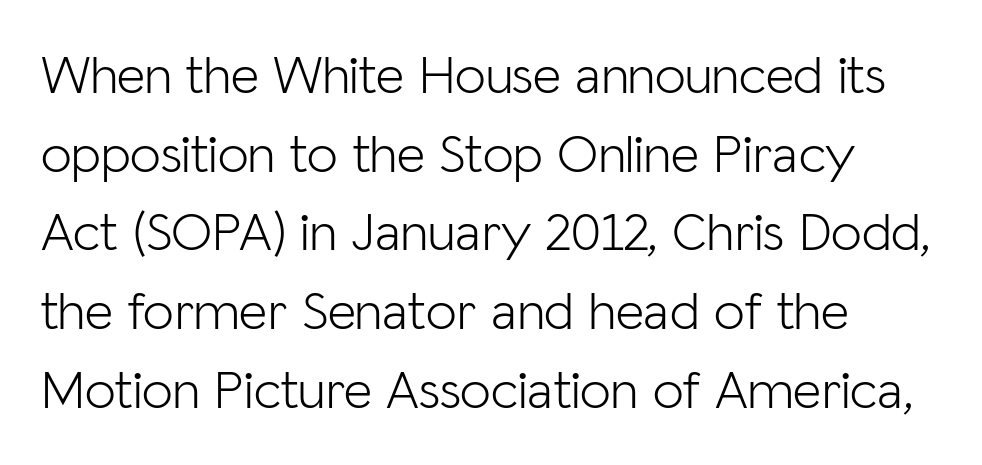
{"serif": "no", "italic": "no", "bold": "no", "weight": "light", "width": "normal", "stroke_contrast": "low", "x_height": "medium", "monospaced": "no", "underline": "no", "align": "left", "line_spacing": "normal", "line_spacing_ratio": 1.43, "letter_spacing": "normal", "letter_spacing_em": 0.0, "glyph_px": 55}
